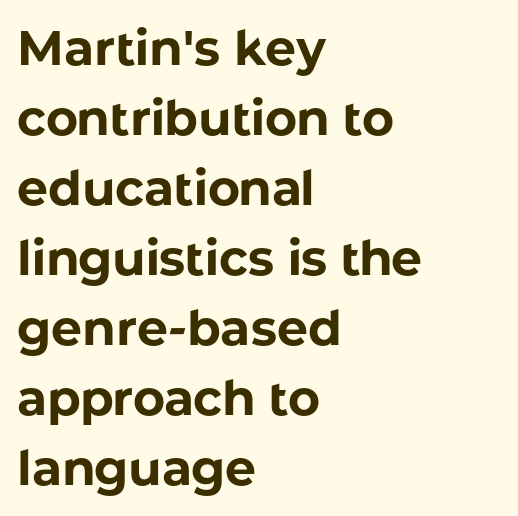
{"serif": "no", "italic": "no", "bold": "yes", "weight": "bold", "width": "normal", "stroke_contrast": "low", "x_height": "medium", "monospaced": "no", "underline": "no", "align": "left", "line_spacing": "normal", "line_spacing_ratio": 1.43, "letter_spacing": "normal", "letter_spacing_em": 0.0, "glyph_px": 49}
